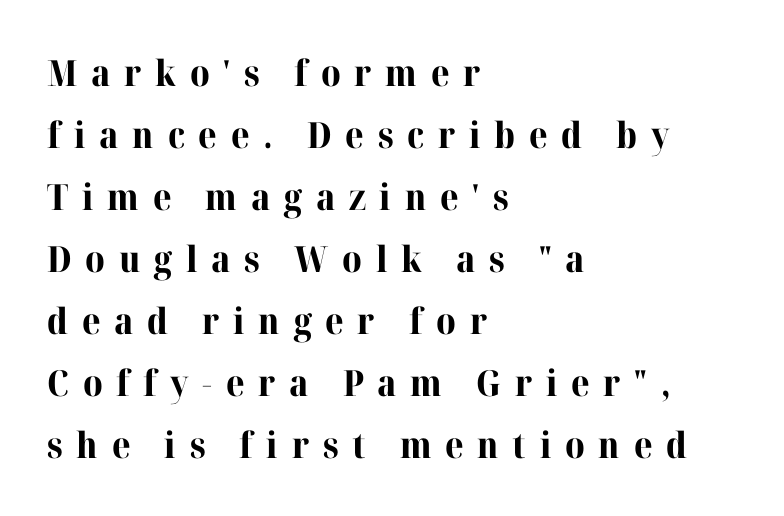
These lines have a slow, spaced-out rhythm from letter to letter. Is the type bold? Yes — the strokes are clearly thick and heavy. Looks like regular typesetting: each glyph gets only the width it needs. Little horizontal feet cap the strokes, marking this as serif type. Each row of text sits above clean, open space.
